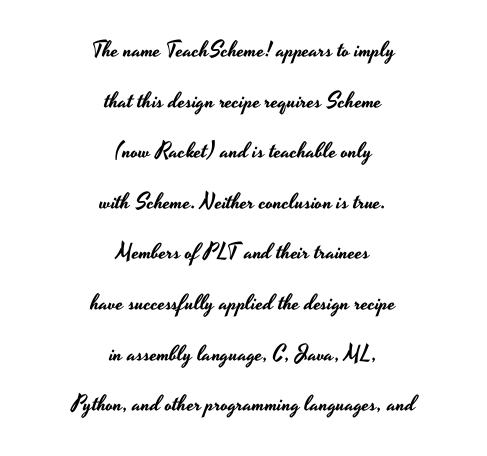
The image shows 22 px text type; set centered, loose line spacing (2.3x), normal letter spacing, not underlined.
